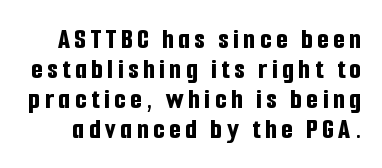
{"serif": "no", "italic": "no", "bold": "yes", "weight": "bold", "width": "condensed", "stroke_contrast": "low", "x_height": "medium", "monospaced": "no", "underline": "no", "line_spacing": "tight", "line_spacing_ratio": 1.0, "glyph_px": 30}
